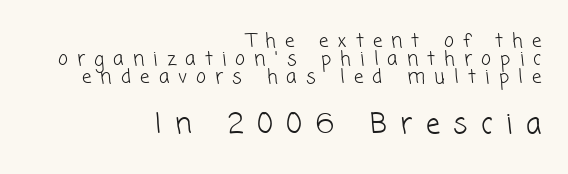
Which chunk is bigger? The second one — the bottom block dwarfs the top. The lines are quadded right. The weight tops out at a normal text grade. Cramped leading. The face used here is proportionally spaced, like ordinary book or web type. A typesetter would call this heavily tracked-out type.
